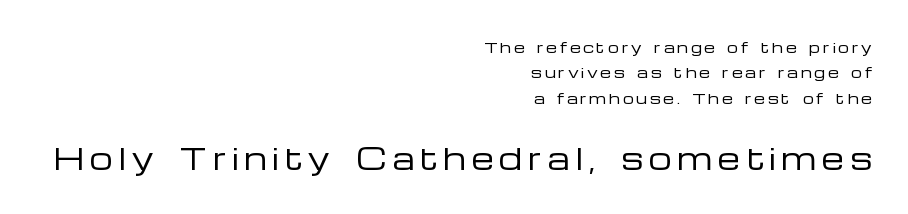
The image shows 29 px regular-weight, wide sans-serif type, upright; set right-aligned, line spacing 1.82x, not underlined; the second (bottom) block is 2.07x larger; low stroke contrast and a medium x-height.
